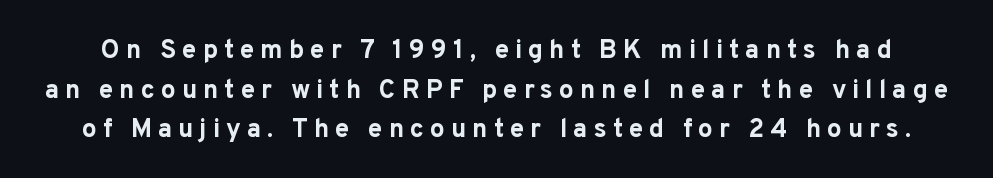
Q: Is the text bold? A: Yes.
Q: Is the text italic (slanted)? A: No, it is upright.
Q: Is the text underlined? A: No.
Q: Is the spacing between letters normal or unusually wide? A: Unusually wide.
Q: Is the spacing between lines tight, normal or loose? A: Normal.
